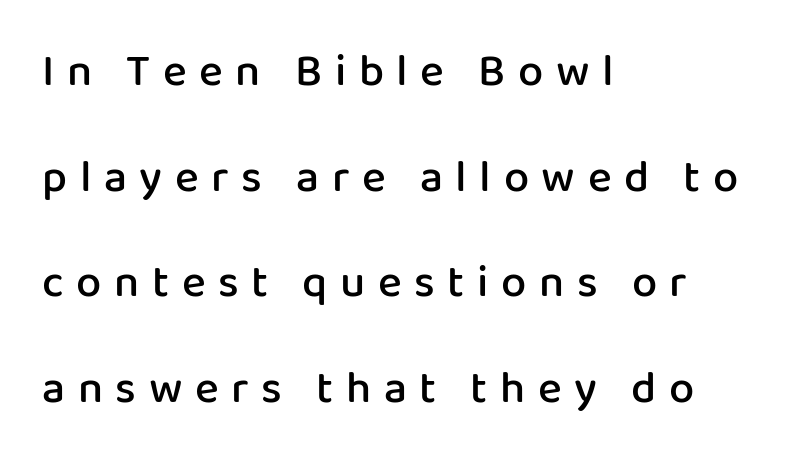
The image shows 45 px semibold sans-serif type, upright; set left-aligned, loose line spacing (2.35x), unusually wide letter spacing (+0.28 em), not underlined; low stroke contrast and a medium x-height.
